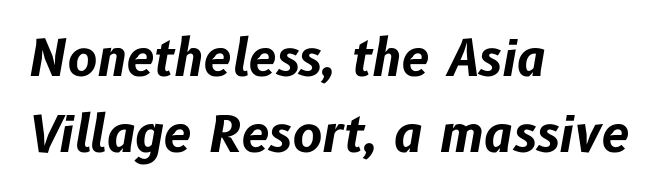
No word sits above an underline. Interline gaps are of average width in this sample. Here the designer chose a conventional face with non-uniform glyph widths. Glyph-to-glyph distance matches everyday printed text. All the whitespace from short lines collects on the right. The sample has been set heavy, in full bold.
